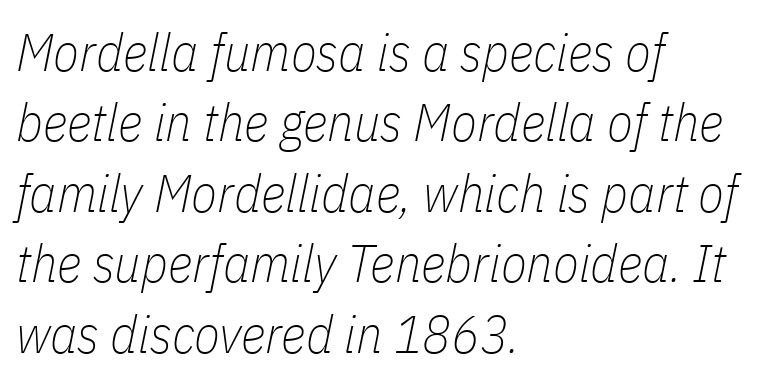
Looks like regular typesetting: each glyph gets only the width it needs. Heaviness? Minimal to ordinary, like unemphasized prose. The setting favours the left margin, as ordinary paragraphs usually do. The type is set solid horizontally, with unmodified tracking.
